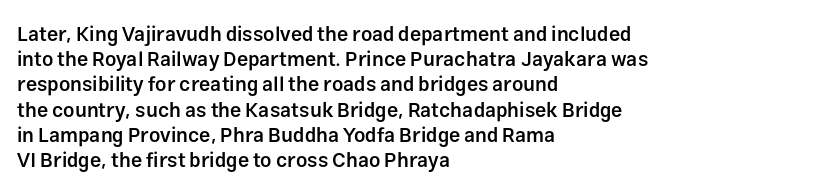
Caption: multi-line text, flush left, ragged right. Is the type bold? Partly — it's a semibold, heavier than regular but not fully bold. The rendering keeps characters at their native spacing. Is there any slant? The stems are plumb. Compared with typical paragraphs, the rows here are spaced about the same.
